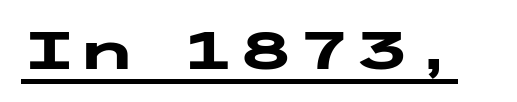
{"serif": "no", "italic": "no", "bold": "yes", "weight": "heavy", "width": "wide", "stroke_contrast": "low", "x_height": "medium", "underline": "yes", "letter_spacing": "normal", "letter_spacing_em": 0.0, "glyph_px": 52}
